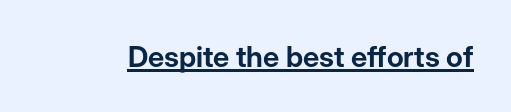
The image shows 29 px sans-serif type, upright; set normal letter spacing, underlined; low stroke contrast and a medium x-height.
